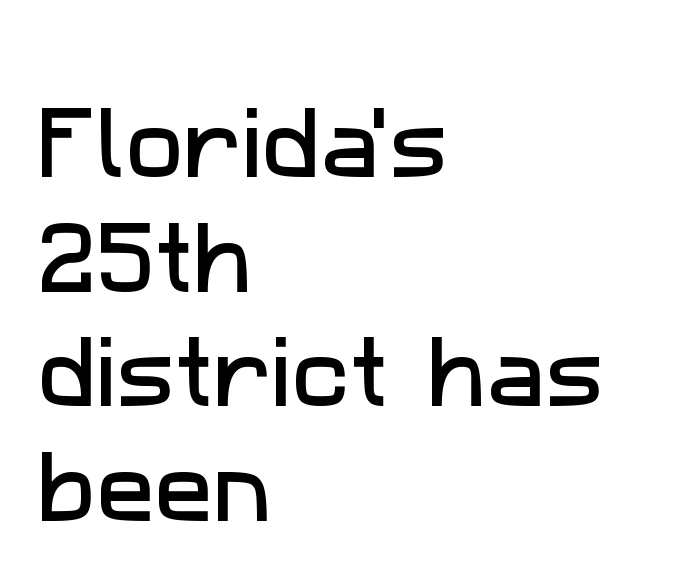
Character widths vary here, with narrow letters taking less room than wide ones. Look at the tracking — it's just the regular setting, nothing added. Typeset ragged right — the left edge is the straight one. Each row of text sits above clean, open space. Letterform terminals end flat and unadorned throughout the passage.
